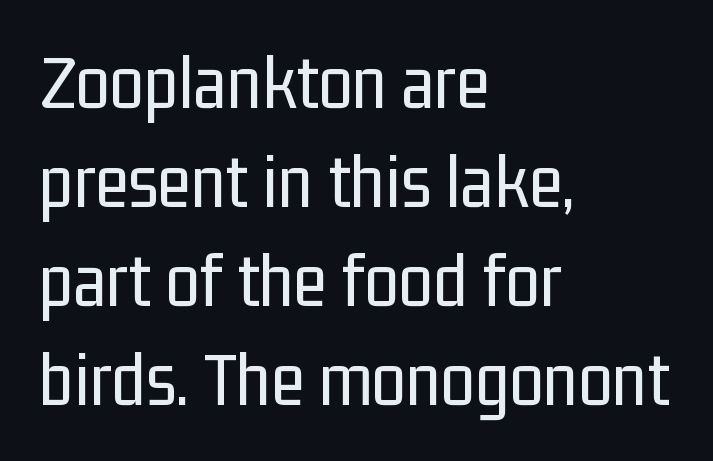
Q: Is the text bold? A: No.
Q: Is the text italic (slanted)? A: No, it is upright.
Q: Is the typeface a serif or a sans-serif typeface? A: Sans-serif.
Q: Is the text underlined? A: No.
Q: How is the paragraph aligned? A: Left-aligned.
Q: Is the spacing between letters normal or unusually wide? A: Normal.
Q: Is the spacing between lines tight, normal or loose? A: Normal.
Q: Width (condensed, normal, or wide)? A: Condensed.
Q: Stroke contrast? A: Low.
Q: x-height? A: Medium.
Q: Monospaced? A: No.
